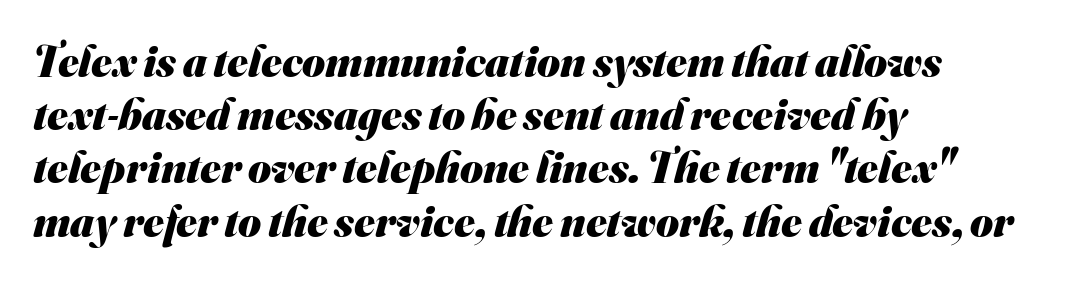
Q: Is the text bold? A: Yes.
Q: Is the typeface a serif or a sans-serif typeface? A: Sans-serif.
Q: Is the text underlined? A: No.
Q: How is the paragraph aligned? A: Left-aligned.
Q: Is the spacing between letters normal or unusually wide? A: Normal.
Q: Width (condensed, normal, or wide)? A: Normal.
Q: Stroke contrast? A: Medium.
Q: x-height? A: Small.
Q: Monospaced? A: No.
